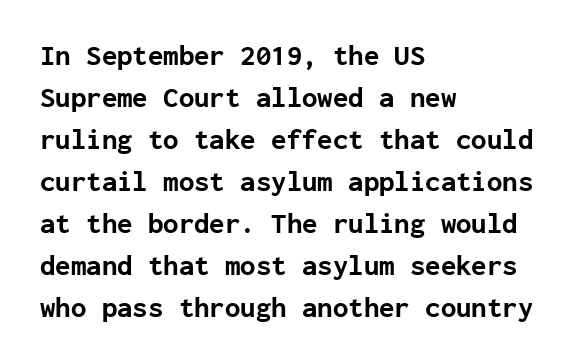
The passage shown is typed in a monospace face where columns stay perfectly aligned. Every stem runs plumb, perpendicular to the baseline. Plain, unruled lines of type. The rendering uses a bold face; every stroke is thick and dark. These lines sit exactly where default settings would place them.
